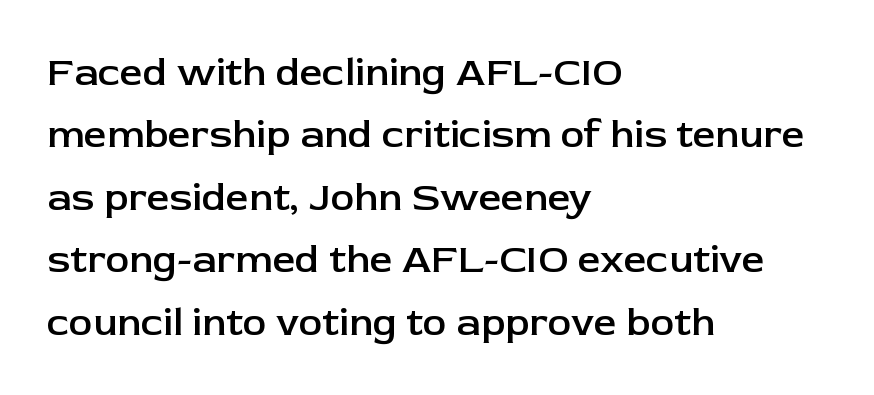
The image shows 40 px semibold sans-serif type, upright; set left-aligned, normal line spacing (1.56x), normal letter spacing, not underlined; low stroke contrast and a medium x-height.
